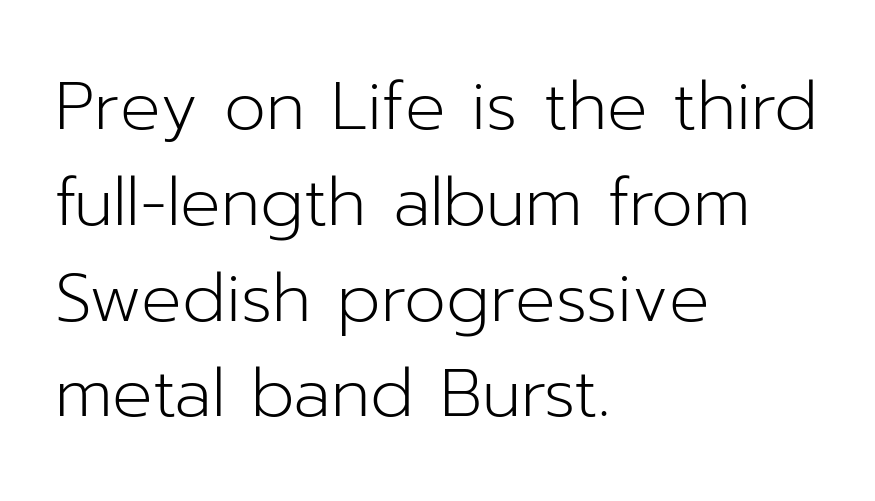
The image shows 67 px light sans-serif type, upright; set left-aligned, normal line spacing (1.43x), normal letter spacing, not underlined; low stroke contrast and a medium x-height.
